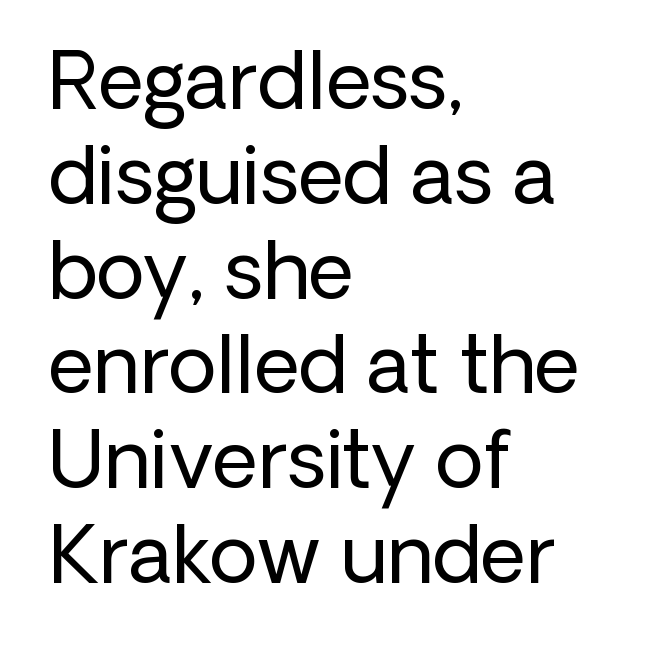
The image shows 79 px regular-weight sans-serif type, upright; set left-aligned, line spacing 1.2x, normal letter spacing, not underlined; low stroke contrast and a medium x-height.
